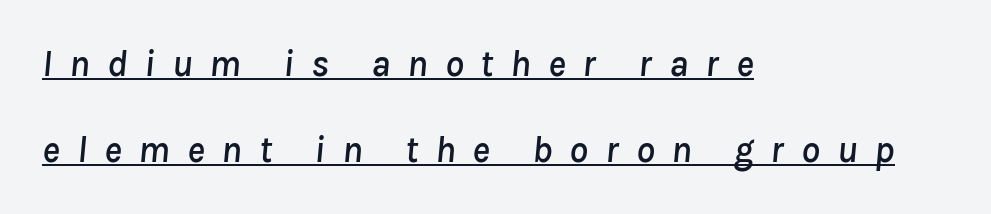
{"italic": "yes", "lean": "right", "slant_degrees": 8, "width": "normal", "stroke_contrast": "low", "x_height": "medium", "monospaced": "no", "underline": "yes", "align": "left", "line_spacing": "loose", "line_spacing_ratio": 2.32, "letter_spacing": "wide", "letter_spacing_em": 0.46, "glyph_px": 37}
